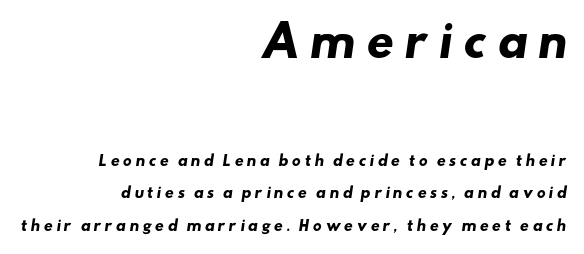
Typesetter's note: full bold, strokes at maximum text heaviness. Words appear elongated and porous because spacing is wide. If you squint, the top block still reads clearly — it's the larger of the two. Reading down the column, the eye jumps a long way to each next line.
